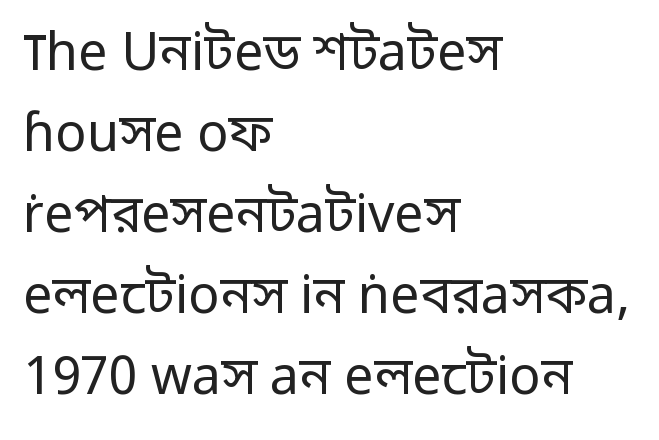
{"serif": "no", "italic": "no", "bold": "no", "weight": "regular", "width": "normal", "stroke_contrast": "low", "x_height": "medium", "monospaced": "no", "underline": "no", "align": "left", "line_spacing": "normal", "line_spacing_ratio": 1.56, "letter_spacing": "normal", "letter_spacing_em": 0.0, "glyph_px": 52}
